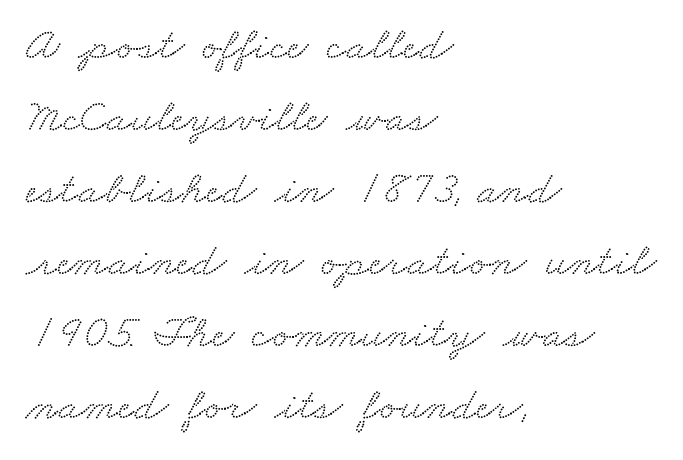
Q: Is the typeface a serif or a sans-serif typeface? A: Serif.
Q: Is the text underlined? A: No.
Q: How is the paragraph aligned? A: Left-aligned.
Q: Is the spacing between letters normal or unusually wide? A: Normal.
Q: Is the spacing between lines tight, normal or loose? A: Normal.
Q: Width (condensed, normal, or wide)? A: Wide.
Q: Stroke contrast? A: Low.
Q: x-height? A: Small.
Q: Monospaced? A: No.
